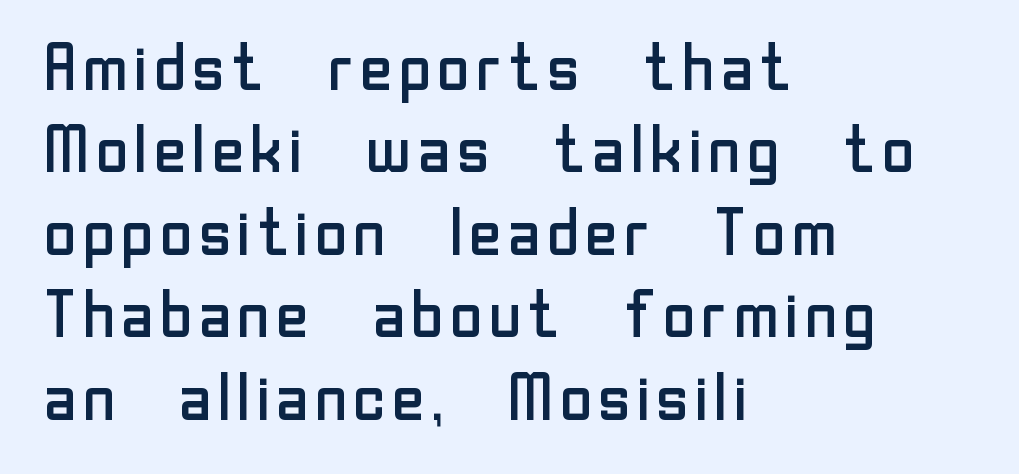
Each letter keeps its own natural width here, so spacing adapts to shape. I'd call this a sans setting — the letters go barefoot. No extra ink here — the face is not bold. The letters stand straight up with perfectly vertical stems.
